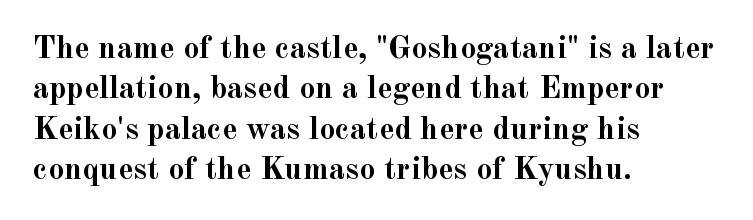
In terms of letterspacing, this is plain default setting. Caption: bold face, heavy strokes. Proportional: the letters do not fall into vertical columns. Unlike italic type, these characters show no tilt at all. Unlike a clean sans, this face finishes its strokes with serifs. These lines sit exactly where default settings would place them.
